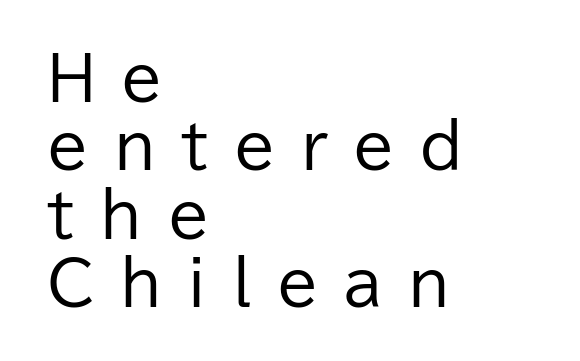
{"serif": "no", "italic": "no", "bold": "no", "weight": "regular", "width": "normal", "stroke_contrast": "low", "x_height": "medium", "monospaced": "no", "underline": "no", "align": "left", "line_spacing": "tight", "line_spacing_ratio": 1.14, "letter_spacing": "wide", "letter_spacing_em": 0.42, "glyph_px": 60}
